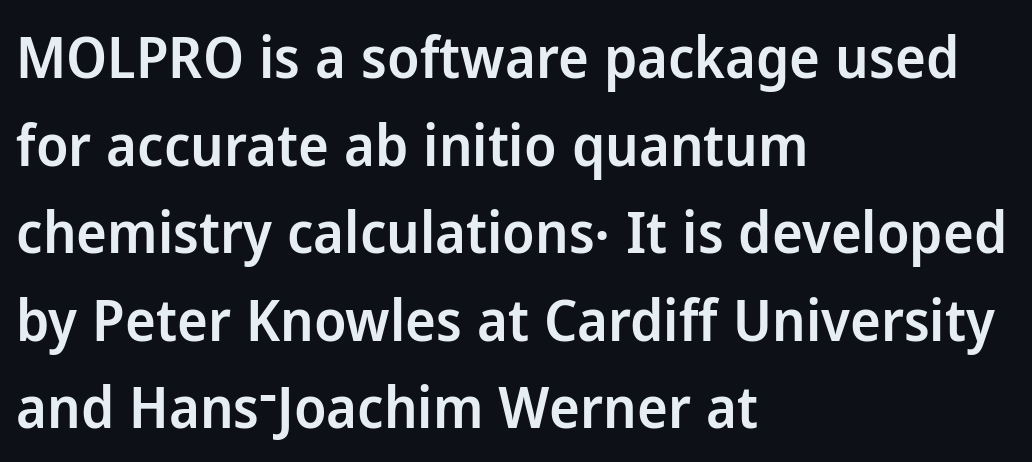
This sample uses a sans-serif face. This sample is left-justified, so line endings fall wherever the words run out. The face used here is a semibold: visibly heavier than regular, lighter than bold. The designer left line spacing at the default.
